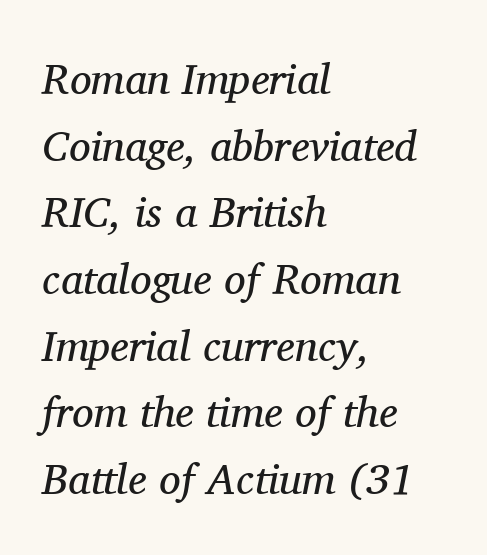
The rendering shows small feet on the letterforms — a serif design. The zone under the glyphs is completely vacant. Rendered with sloped, italic letterforms. Looks like regular typesetting: each glyph gets only the width it needs.
